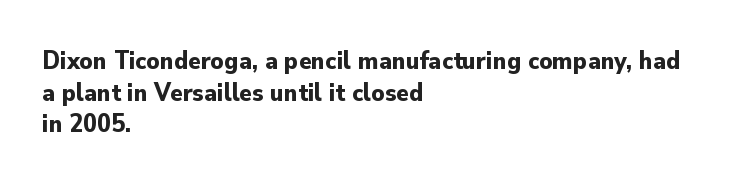
I'd describe the lettering as bold — thick and assertive. Words appear dense and cohesive because spacing is normal. Reading down the block, your eye returns to a fixed left position each line. The lettering holds an erect, upright posture throughout. Descender tails drop into unmarked territory.
